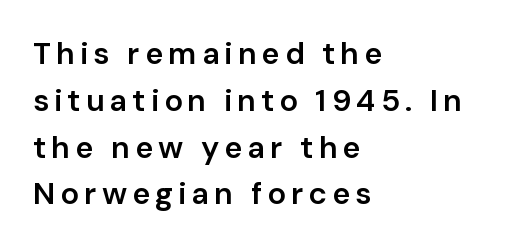
In terms of leading, this rendering sits right in the middle. The specimen omits any rule beneath the text block's lines. This rendering uses left alignment, leaving the right contour irregular. These lines are rendered in a variable-pitch font. A bit beefed up — I'd call it semibold rather than bold. Type style note: lacks serifs.
